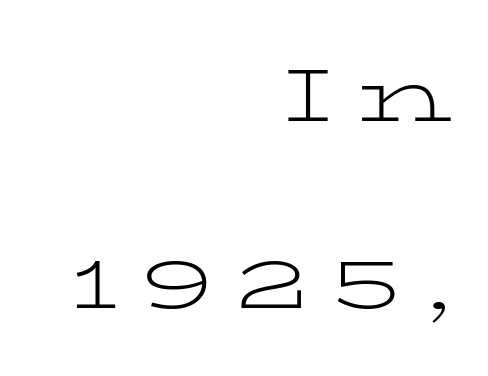
{"serif": "yes", "italic": "no", "bold": "no", "weight": "light", "width": "wide", "stroke_contrast": "low", "x_height": "medium", "monospaced": "no", "underline": "no", "align": "right", "line_spacing": "loose", "line_spacing_ratio": 2.49, "letter_spacing": "wide", "letter_spacing_em": 0.32, "glyph_px": 75}
